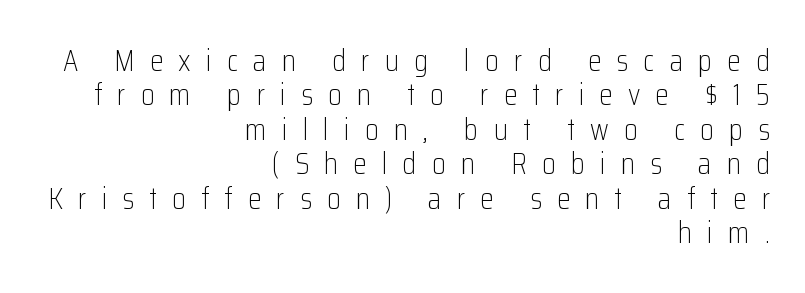
The image shows 31 px light, condensed sans-serif type, upright; set right-aligned, tight line spacing (1.11x), unusually wide letter spacing (+0.49 em), not underlined; low stroke contrast and a medium x-height.
